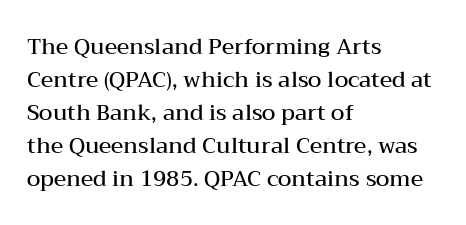
Ascenders rise straight up at ninety degrees. No word sits above an underline. Casual observation: everything's shoved over to the left. Between one letter and the next there's only the usual sliver of space.
